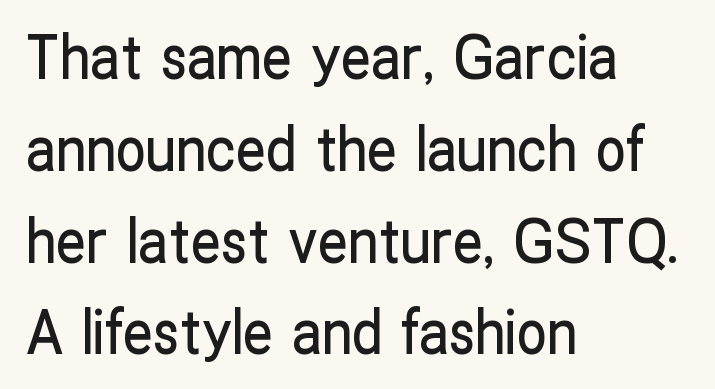
Q: Is the text italic (slanted)? A: No, it is upright.
Q: Is the typeface a serif or a sans-serif typeface? A: Sans-serif.
Q: Is the text underlined? A: No.
Q: How is the paragraph aligned? A: Left-aligned.
Q: Is the spacing between letters normal or unusually wide? A: Normal.
Q: Is the spacing between lines tight, normal or loose? A: Normal.
Q: Width (condensed, normal, or wide)? A: Condensed.
Q: Stroke contrast? A: Low.
Q: x-height? A: Medium.
Q: Monospaced? A: No.
